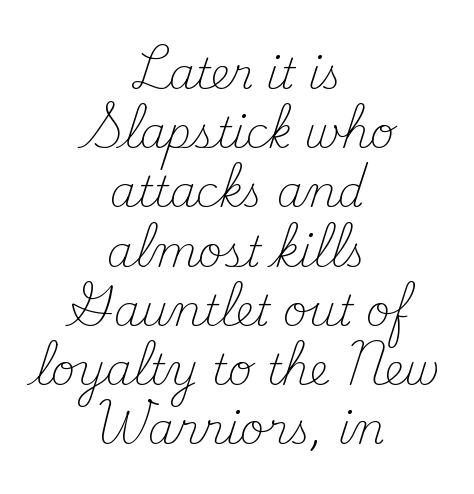
Q: Is the text bold? A: No.
Q: Is the text italic (slanted)? A: Yes.
Q: Is the typeface a serif or a sans-serif typeface? A: Serif.
Q: Is the text underlined? A: No.
Q: How is the paragraph aligned? A: Centered.
Q: Is the spacing between letters normal or unusually wide? A: Normal.
Q: Is the spacing between lines tight, normal or loose? A: Normal.
Q: Width (condensed, normal, or wide)? A: Normal.
Q: Stroke contrast? A: Medium.
Q: x-height? A: Small.
Q: Monospaced? A: No.
